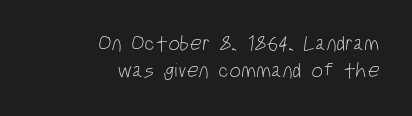
Q: Is the text bold? A: No.
Q: Is the text underlined? A: No.
Q: How is the paragraph aligned? A: Right-aligned.
Q: Is the spacing between letters normal or unusually wide? A: Normal.
Q: Is the spacing between lines tight, normal or loose? A: Normal.
